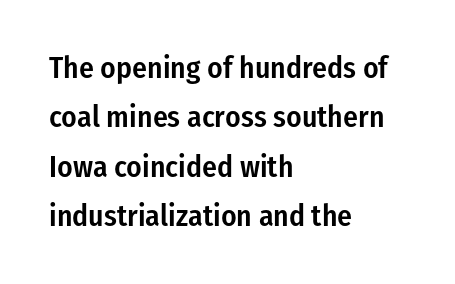
The image shows 31 px semibold, condensed sans-serif type, upright; set left-aligned, normal line spacing (1.59x), normal letter spacing, not underlined; low stroke contrast and a medium x-height.
